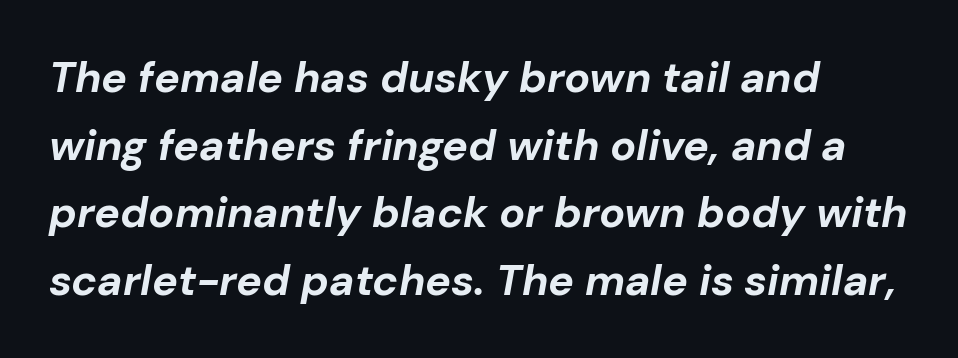
The image shows 43 px bold type, italic (leaning right); set left-aligned, normal line spacing (1.57x), normal letter spacing, not underlined; low stroke contrast and a medium x-height.
